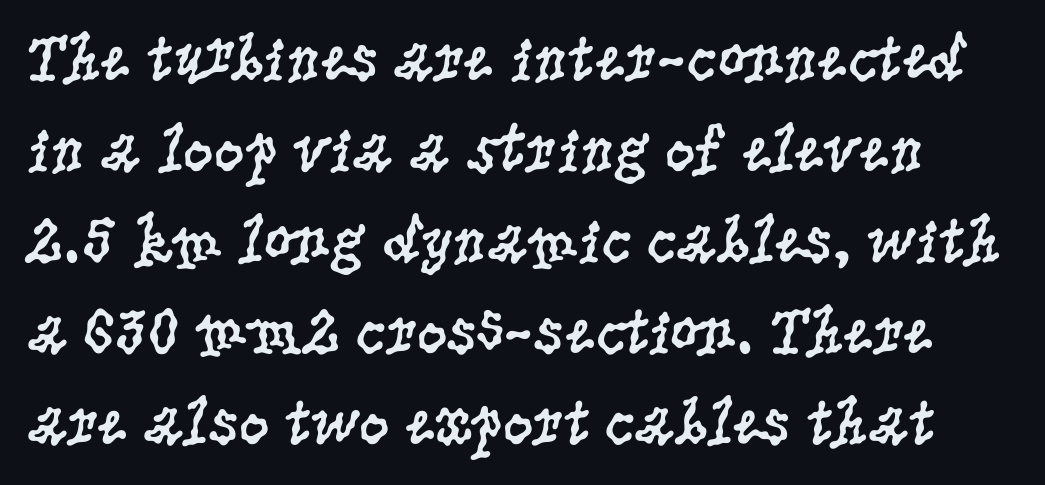
Q: Is the text bold? A: No.
Q: Is the typeface a serif or a sans-serif typeface? A: Serif.
Q: Is the text underlined? A: No.
Q: Is the spacing between letters normal or unusually wide? A: Normal.
Q: Is the spacing between lines tight, normal or loose? A: Normal.
Q: Width (condensed, normal, or wide)? A: Condensed.
Q: Stroke contrast? A: Low.
Q: x-height? A: Large.
Q: Monospaced? A: No.
